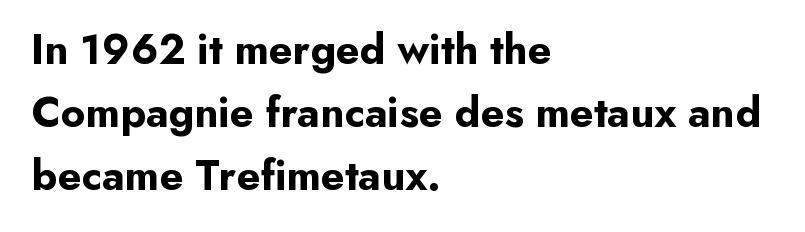
Compared with typical paragraphs, the rows here are spaced about the same. A roman cut, with each character standing at attention. You'd pick this weight for a headline — it's a proper bold. Visually the block forms a straight wall on the left and a jagged coastline on the right. Grotesque or geometric, the face here clearly has no serifs.
